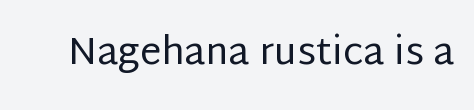
The image shows 38 px regular-weight sans-serif type, upright; set normal letter spacing, not underlined; low stroke contrast and a large x-height.
